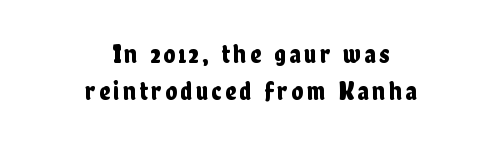
Q: Is the text italic (slanted)? A: No, it is upright.
Q: Is the text underlined? A: No.
Q: How is the paragraph aligned? A: Centered.
Q: Is the spacing between lines tight, normal or loose? A: Normal.
